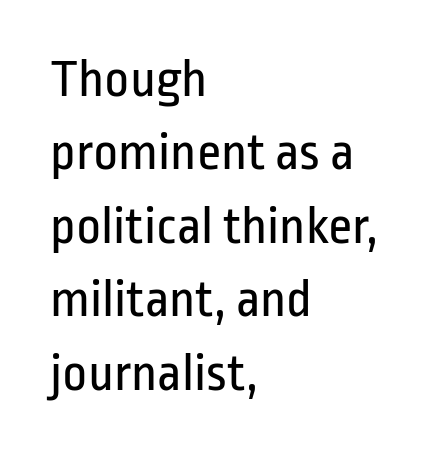
Q: Is the text bold? A: No.
Q: Is the text italic (slanted)? A: No, it is upright.
Q: Is the typeface a serif or a sans-serif typeface? A: Sans-serif.
Q: Is the text underlined? A: No.
Q: How is the paragraph aligned? A: Left-aligned.
Q: Is the spacing between letters normal or unusually wide? A: Normal.
Q: Is the spacing between lines tight, normal or loose? A: Normal.
Q: Width (condensed, normal, or wide)? A: Condensed.
Q: Stroke contrast? A: Low.
Q: x-height? A: Medium.
Q: Monospaced? A: No.
